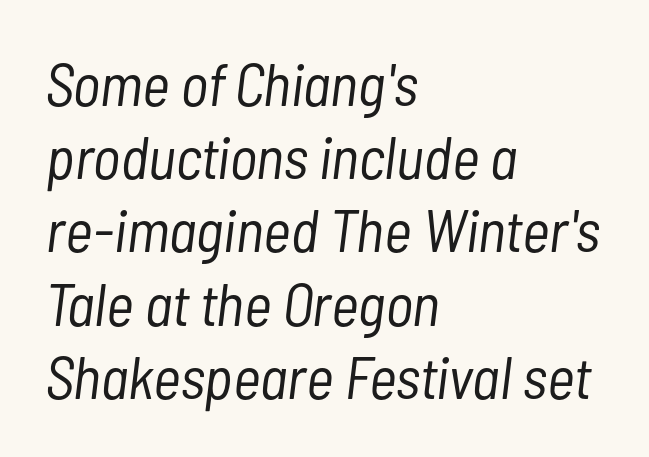
{"italic": "yes", "lean": "right", "slant_degrees": 7, "bold": "no", "weight": "light", "width": "condensed", "stroke_contrast": "low", "x_height": "medium", "monospaced": "no", "underline": "no", "align": "left", "line_spacing_ratio": 1.22, "letter_spacing": "normal", "letter_spacing_em": 0.0, "glyph_px": 60}
